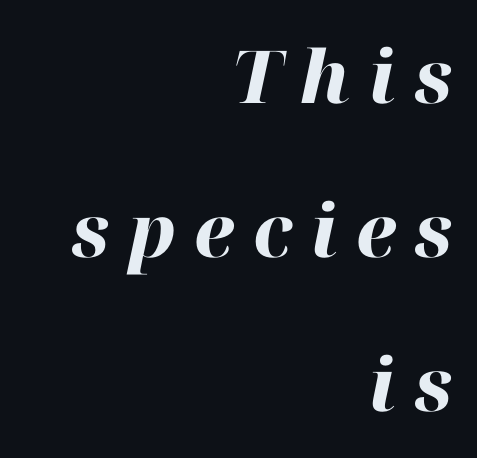
Q: Is the text bold? A: Yes.
Q: Is the text italic (slanted)? A: Yes, it leans right by about 12 degrees.
Q: Is the text underlined? A: No.
Q: How is the paragraph aligned? A: Right-aligned.
Q: Is the spacing between letters normal or unusually wide? A: Unusually wide.
Q: Is the spacing between lines tight, normal or loose? A: Loose.
Q: Width (condensed, normal, or wide)? A: Normal.
Q: Stroke contrast? A: High.
Q: x-height? A: Medium.
Q: Monospaced? A: No.
